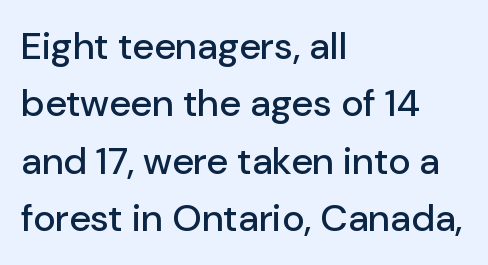
Q: Is the text italic (slanted)? A: No, it is upright.
Q: Is the typeface a serif or a sans-serif typeface? A: Sans-serif.
Q: Is the text underlined? A: No.
Q: How is the paragraph aligned? A: Left-aligned.
Q: Is the spacing between letters normal or unusually wide? A: Normal.
Q: Is the spacing between lines tight, normal or loose? A: Normal.
Q: Width (condensed, normal, or wide)? A: Normal.
Q: Stroke contrast? A: Low.
Q: x-height? A: Medium.
Q: Monospaced? A: No.
